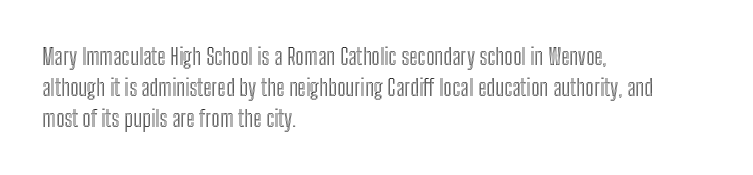
The image shows 23 px text type, upright; set left-aligned, normal line spacing (1.35x), normal letter spacing, not underlined.
